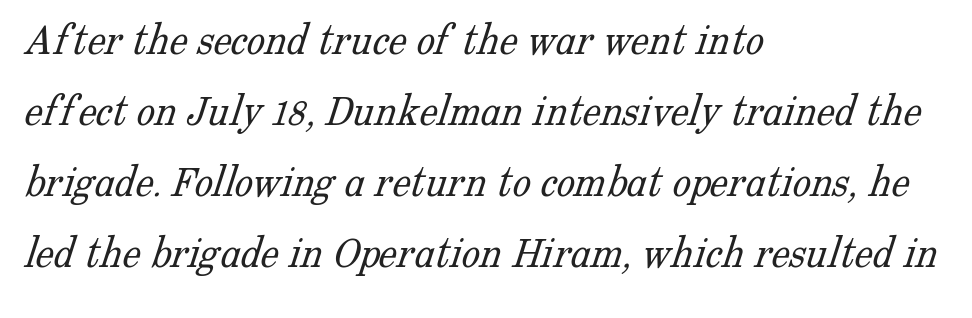
Q: Is the text bold? A: No.
Q: Is the typeface a serif or a sans-serif typeface? A: Serif.
Q: Is the text underlined? A: No.
Q: How is the paragraph aligned? A: Left-aligned.
Q: Is the spacing between letters normal or unusually wide? A: Normal.
Q: Is the spacing between lines tight, normal or loose? A: Normal.
Q: Width (condensed, normal, or wide)? A: Normal.
Q: Stroke contrast? A: Low.
Q: x-height? A: Medium.
Q: Monospaced? A: No.
